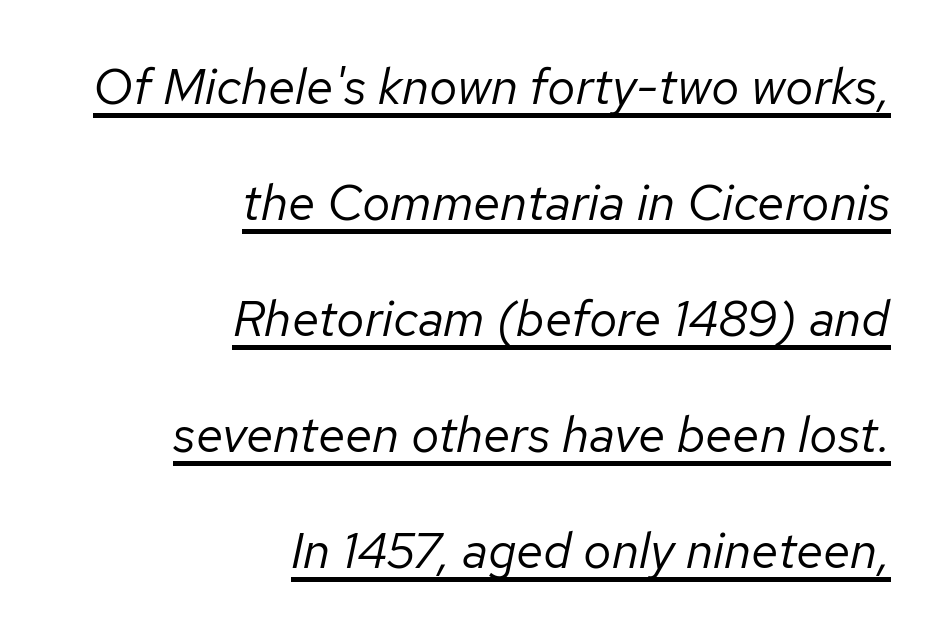
{"italic": "yes", "lean": "right", "slant_degrees": 12, "bold": "no", "weight": "regular", "width": "normal", "stroke_contrast": "low", "x_height": "medium", "monospaced": "no", "underline": "yes", "align": "right", "line_spacing": "loose", "line_spacing_ratio": 2.32, "letter_spacing": "normal", "letter_spacing_em": 0.0, "glyph_px": 50}
